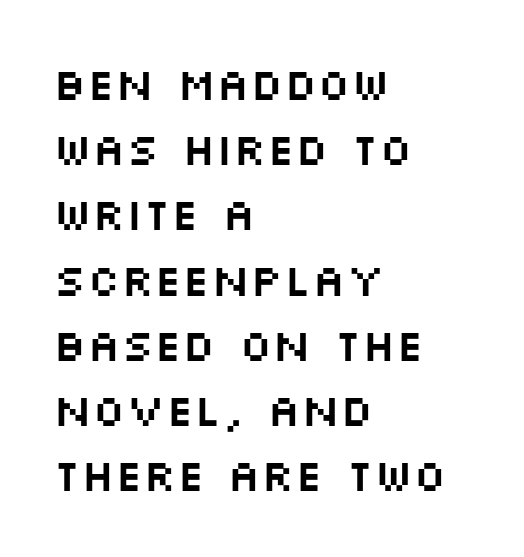
Q: Is the text italic (slanted)? A: No, it is upright.
Q: Is the typeface a serif or a sans-serif typeface? A: Sans-serif.
Q: Is the text underlined? A: No.
Q: How is the paragraph aligned? A: Left-aligned.
Q: Is the spacing between letters normal or unusually wide? A: Normal.
Q: Is the spacing between lines tight, normal or loose? A: Normal.
Q: Width (condensed, normal, or wide)? A: Wide.
Q: Stroke contrast? A: Medium.
Q: x-height? A: Large.
Q: Monospaced? A: No.
